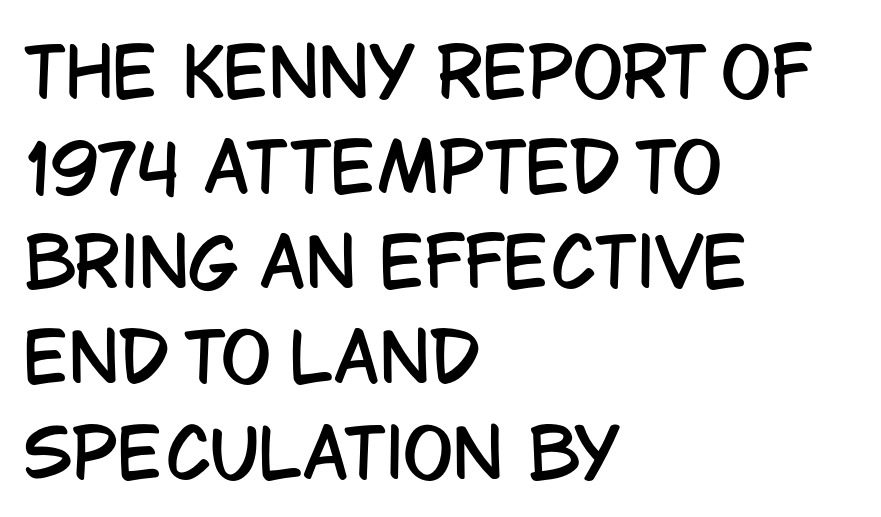
The passage shown is not underscored anywhere. Successive baselines arrive at the customary interval. The letters sit at their default tracking, neither squeezed nor spread. When letters stand straight like this, we call the style roman or upright. These lines are set flush left with a ragged right edge.
